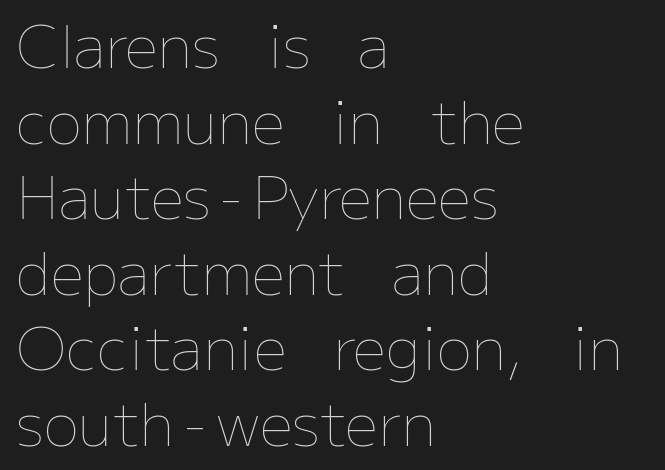
{"italic": "no", "bold": "no", "weight": "thin", "width": "normal", "stroke_contrast": "low", "x_height": "medium", "monospaced": "no", "underline": "no", "align": "left", "line_spacing": "normal", "line_spacing_ratio": 1.28, "letter_spacing": "normal", "letter_spacing_em": 0.0, "glyph_px": 59}
